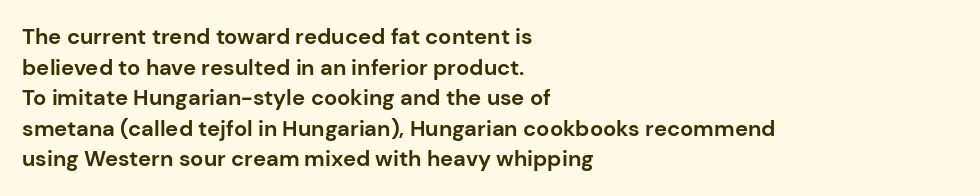
The image shows 22 px bold type, upright; set left-aligned, normal line spacing (1.39x), normal letter spacing, not underlined.
